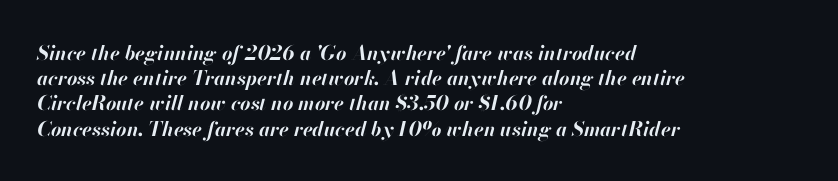
Any mark beneath the type? The region is blank. Honestly, the letter spacing is just normal — you wouldn't notice it. Looking at the ascenders, they clearly lean. Normally led — the rows are evenly, conventionally spaced. This rendering uses left alignment, leaving the right contour irregular. This is heavy type, rendered in bold.
